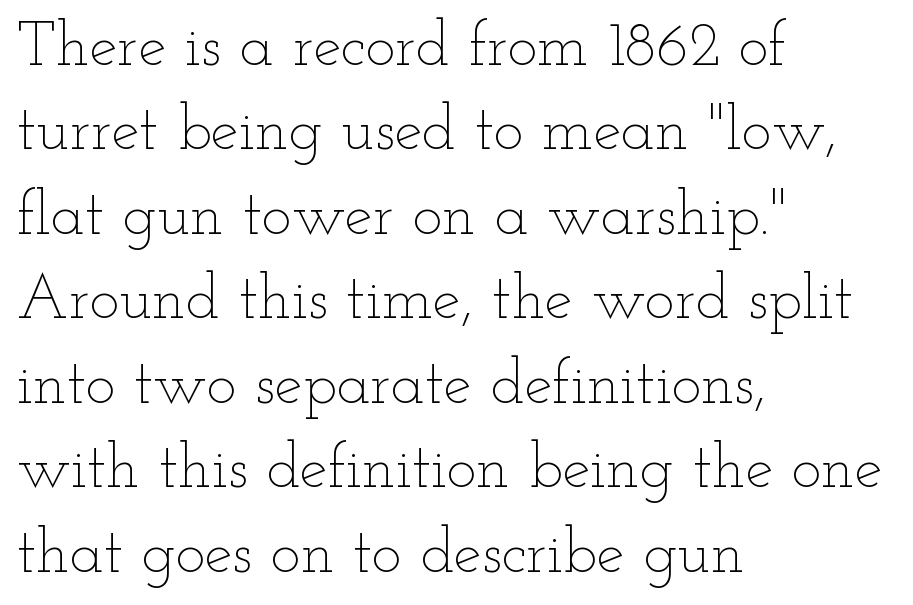
Proportional: the letters do not fall into vertical columns. Letters have the restrained weight of plain body copy at most. The area under the type is left untouched. You could call the tracking neutral — neither tight nor loose. Posture: straight, roman, zero tilt. Compared with a centered layout, this one pins lines to the left instead.
